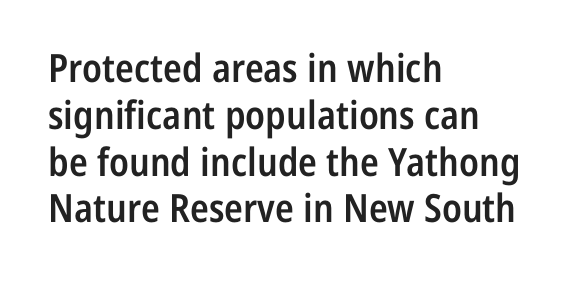
{"serif": "no", "italic": "no", "bold": "semi", "weight": "semibold", "width": "condensed", "stroke_contrast": "low", "x_height": "medium", "monospaced": "no", "underline": "no", "align": "left", "line_spacing_ratio": 1.2, "letter_spacing": "normal", "letter_spacing_em": 0.0, "glyph_px": 39}
